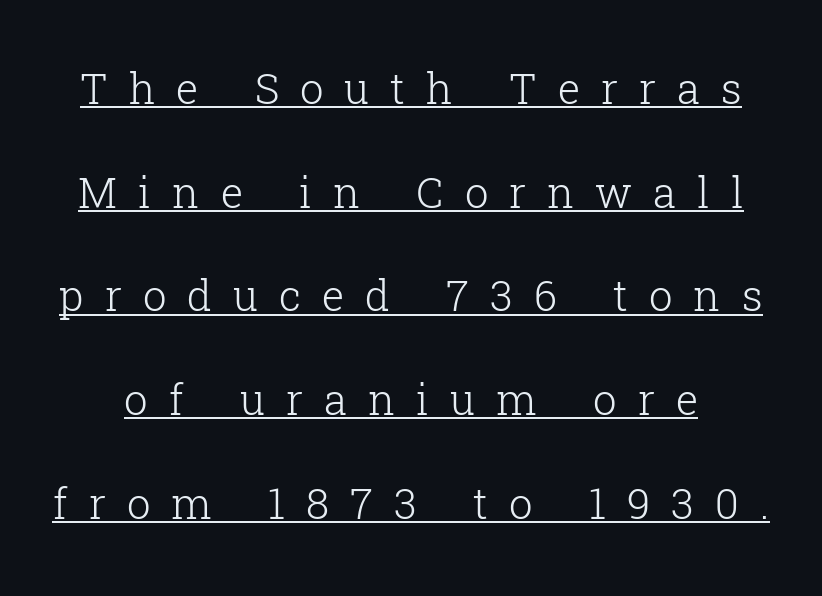
Someone cranked the tracking dial way up on this one. The typography opts for an upright posture over an oblique one. The block of text is sparse from top to bottom, with ample space between rows. Proportional: the letters do not fall into vertical columns.
